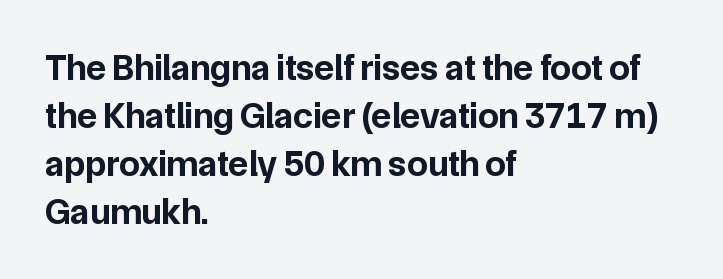
Q: Is the text bold? A: Yes.
Q: Is the text italic (slanted)? A: No, it is upright.
Q: Is the typeface a serif or a sans-serif typeface? A: Sans-serif.
Q: Is the text underlined? A: No.
Q: How is the paragraph aligned? A: Left-aligned.
Q: Is the spacing between letters normal or unusually wide? A: Normal.
Q: Is the spacing between lines tight, normal or loose? A: Normal.
Q: Width (condensed, normal, or wide)? A: Normal.
Q: Stroke contrast? A: Low.
Q: x-height? A: Medium.
Q: Monospaced? A: No.
